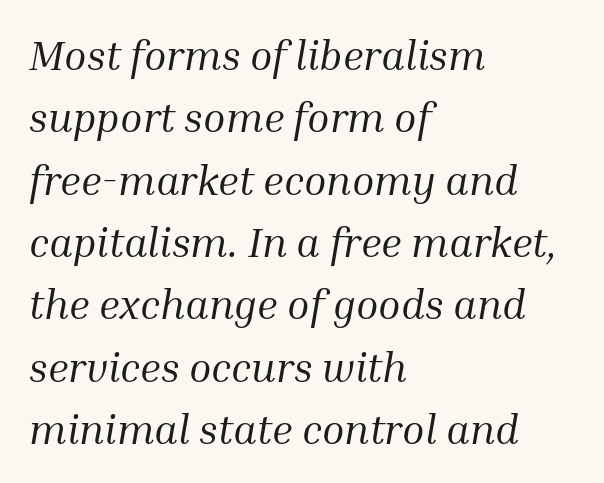
Q: Is the text bold? A: No.
Q: Is the text italic (slanted)? A: Yes, it leans right by about 10 degrees.
Q: Is the typeface a serif or a sans-serif typeface? A: Serif.
Q: Is the text underlined? A: No.
Q: How is the paragraph aligned? A: Left-aligned.
Q: Is the spacing between letters normal or unusually wide? A: Normal.
Q: Is the spacing between lines tight, normal or loose? A: Normal.
Q: Width (condensed, normal, or wide)? A: Normal.
Q: Stroke contrast? A: Medium.
Q: x-height? A: Medium.
Q: Monospaced? A: No.
